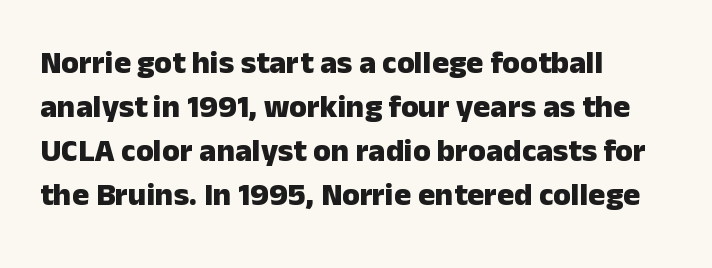
{"serif": "no", "italic": "no", "bold": "yes", "weight": "heavy", "width": "normal", "stroke_contrast": "low", "x_height": "medium", "monospaced": "no", "underline": "no", "align": "left", "line_spacing": "normal", "line_spacing_ratio": 1.37, "letter_spacing": "normal", "letter_spacing_em": 0.0, "glyph_px": 32}
